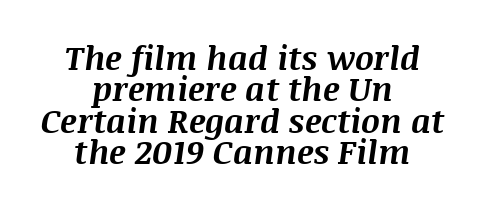
The image shows 33 px bold type, italic (leaning right); set centered, tight line spacing (0.95x), normal letter spacing, not underlined; medium stroke contrast and a large x-height.
